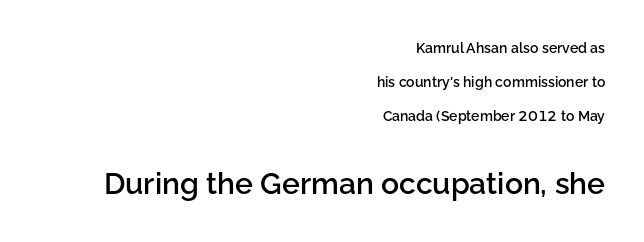
Spacing verdict: proportional, widths tailored to each character. A bare baseline throughout the passage. What kind of face is this? One without serifs — a sans. Compared with typical body copy, the letter spacing here is the same.
